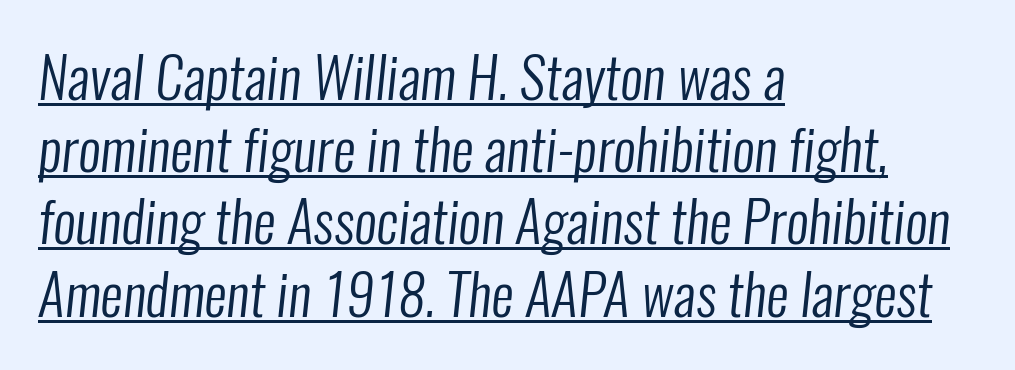
{"serif": "no", "bold": "no", "weight": "regular", "width": "condensed", "stroke_contrast": "low", "x_height": "medium", "monospaced": "no", "underline": "yes", "align": "left", "line_spacing": "normal", "line_spacing_ratio": 1.29, "letter_spacing": "normal", "letter_spacing_em": 0.0, "glyph_px": 56}
